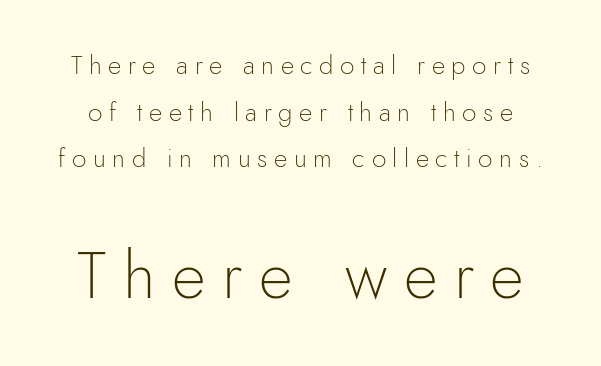
The image shows 66 px light sans-serif type, upright; set line spacing 1.79x, unusually wide letter spacing (+0.25 em), not underlined; the second (bottom) block is 2.54x larger; a small x-height.
